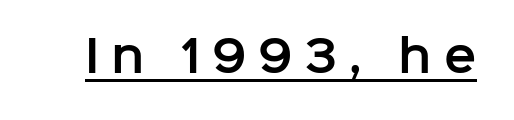
{"serif": "no", "italic": "no", "width": "normal", "stroke_contrast": "low", "x_height": "medium", "monospaced": "no", "underline": "yes", "letter_spacing": "wide", "letter_spacing_em": 0.27, "glyph_px": 43}
